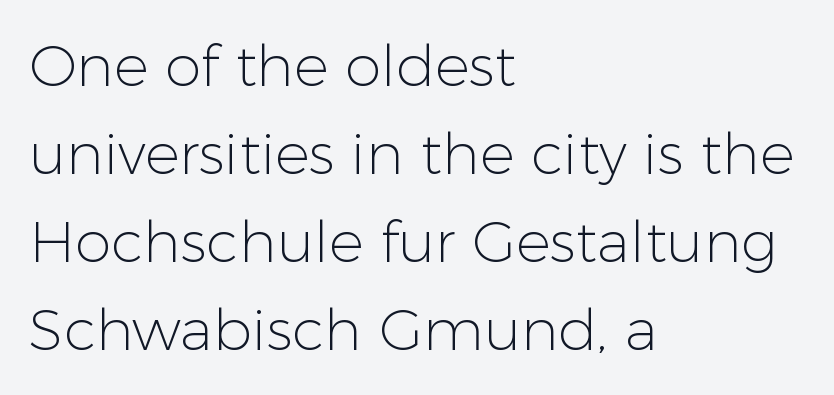
{"serif": "no", "italic": "no", "bold": "no", "weight": "light", "width": "normal", "stroke_contrast": "low", "x_height": "medium", "monospaced": "no", "underline": "no", "align": "left", "line_spacing": "normal", "line_spacing_ratio": 1.52, "letter_spacing": "normal", "letter_spacing_em": 0.0, "glyph_px": 58}
